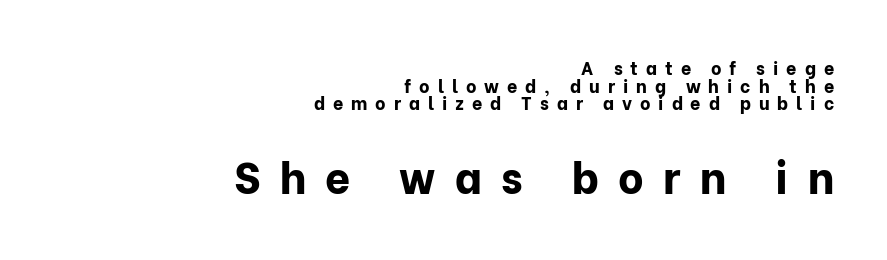
The typesetting leans heavy: a genuine bold. Underlining? Definitely not there. Inter-character spacing is expanded well beyond the font's built-in metrics. The face used here is a sans, in the tradition of grotesques and geometrics. Note the varied advance widths — an 'i' is clearly narrower than an 'm'. The passage shown begins with its smaller block and ends with its larger one.
